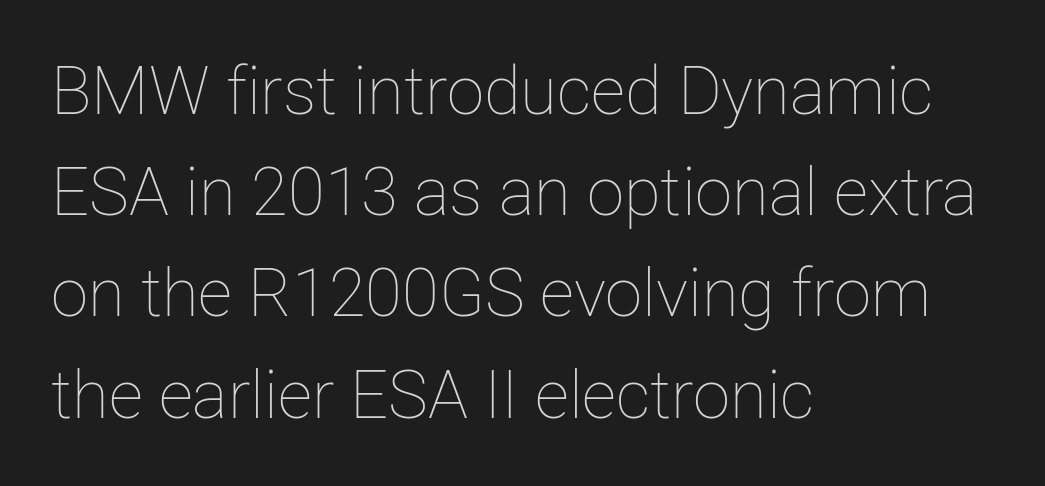
The image shows 67 px thin type, upright; set left-aligned, normal line spacing (1.51x), normal letter spacing, not underlined; low stroke contrast and a medium x-height.
